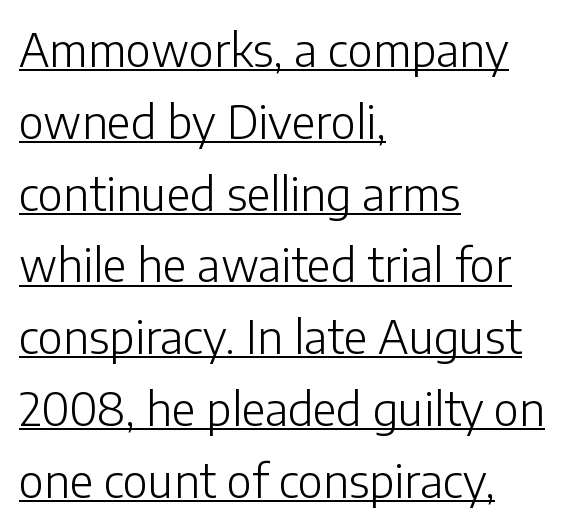
Q: Is the text bold? A: No.
Q: Is the text italic (slanted)? A: No, it is upright.
Q: Is the typeface a serif or a sans-serif typeface? A: Sans-serif.
Q: Is the text underlined? A: Yes.
Q: How is the paragraph aligned? A: Left-aligned.
Q: Is the spacing between letters normal or unusually wide? A: Normal.
Q: Is the spacing between lines tight, normal or loose? A: Normal.
Q: Width (condensed, normal, or wide)? A: Normal.
Q: Stroke contrast? A: Low.
Q: x-height? A: Medium.
Q: Monospaced? A: No.
